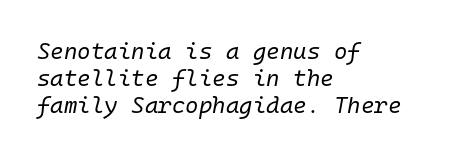
{"italic": "yes", "lean": "right", "slant_degrees": 10, "bold": "no", "underline": "no", "align": "left", "line_spacing_ratio": 1.18, "letter_spacing": "normal", "letter_spacing_em": 0.0, "glyph_px": 23}
